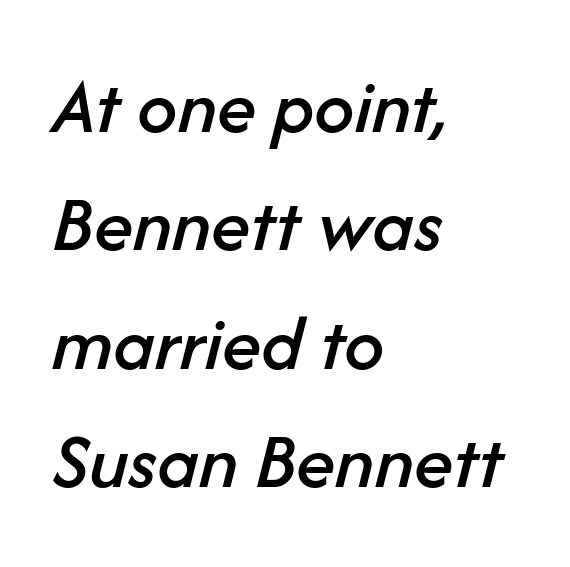
Looks like regular typesetting: each glyph gets only the width it needs. Compared with a centered layout, this one pins lines to the left instead. Characters follow at the spacing the type designer built in. Nobody drew a line under any word here.
